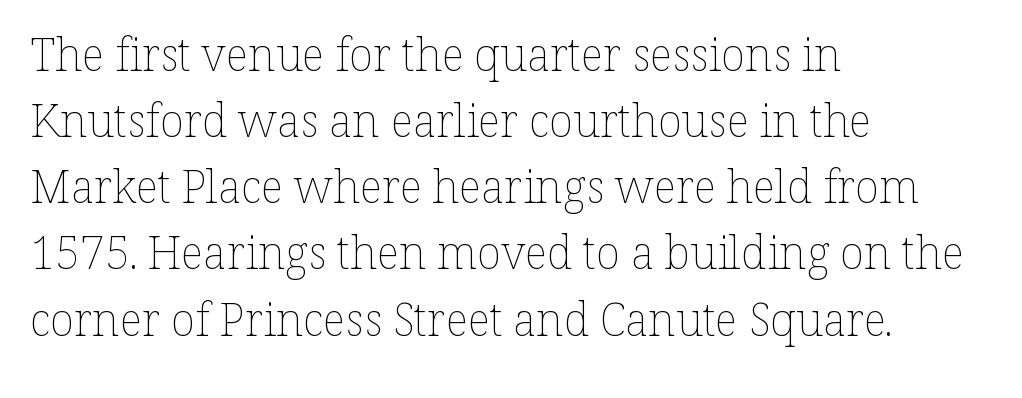
Each letter keeps its own natural width here, so spacing adapts to shape. The typeface has the unassuming heft of standard copy or less. Summary of vertical rhythm: regular, with standard interline spacing. Just letters on the line, the space beneath them empty.
